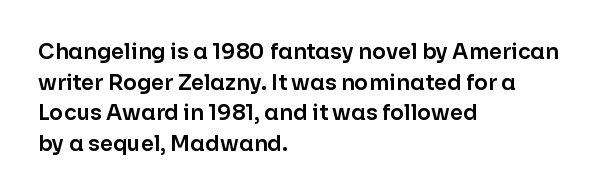
The image shows 21 px text type, upright; set left-aligned, normal line spacing (1.46x), normal letter spacing, not underlined.
